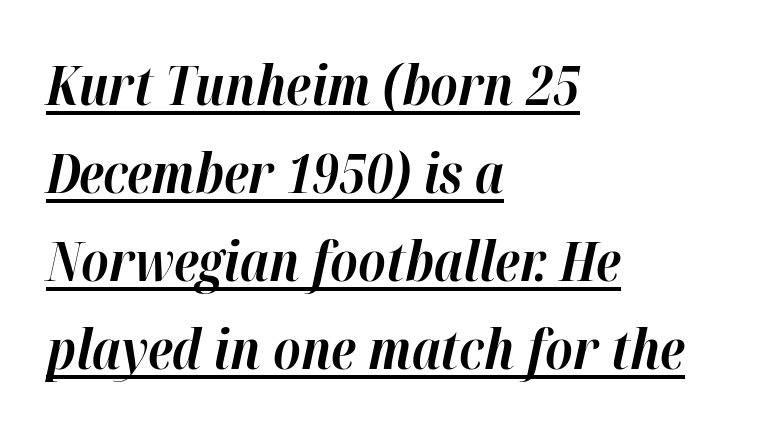
The image shows 55 px bold type, italic (leaning right); set left-aligned, normal line spacing (1.6x), normal letter spacing, underlined; high stroke contrast and a medium x-height.
